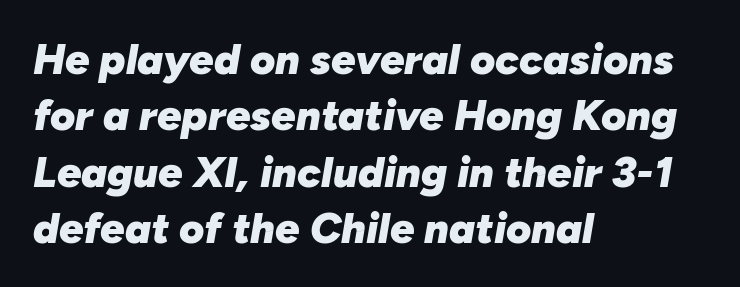
This is heavy type, rendered in bold. The ragged edge is on the right, which tells us the setting is flush left. Each letter keeps its own natural width here, so spacing adapts to shape. Does the leading feel generous? No, just average. Caption: standard tracking, unaltered.
